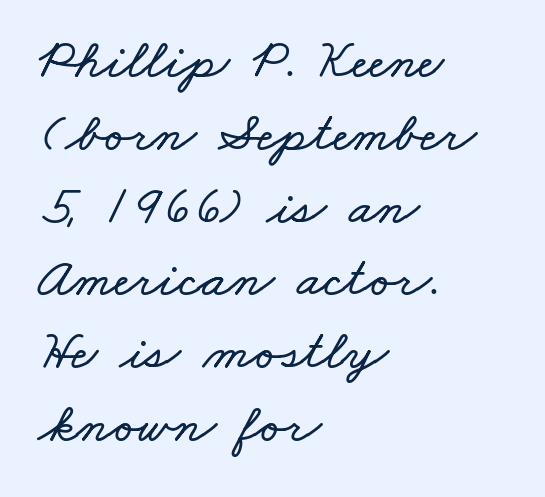
{"width": "wide", "stroke_contrast": "low", "x_height": "small", "monospaced": "no", "underline": "no", "align": "left", "line_spacing": "normal", "line_spacing_ratio": 1.3, "letter_spacing": "normal", "letter_spacing_em": 0.0, "glyph_px": 56}
